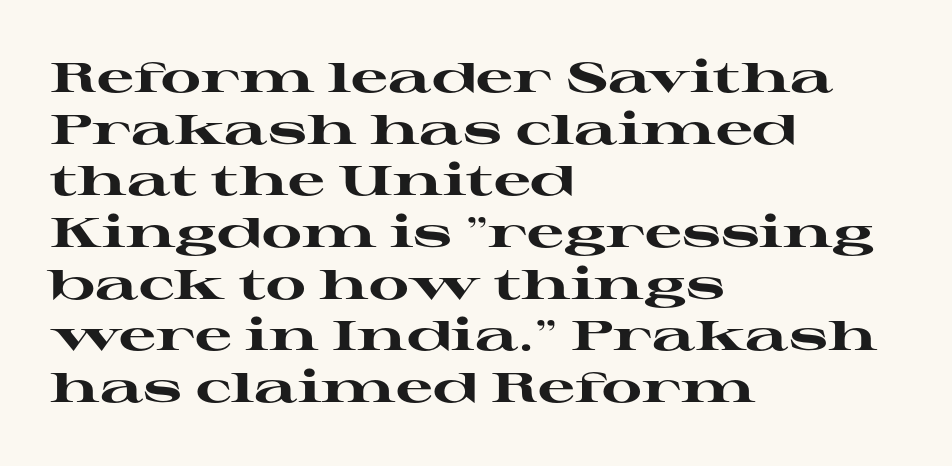
{"serif": "yes", "italic": "no", "bold": "yes", "weight": "heavy", "width": "wide", "stroke_contrast": "high", "x_height": "medium", "monospaced": "no", "underline": "no", "align": "left", "line_spacing": "normal", "line_spacing_ratio": 1.26, "letter_spacing": "normal", "letter_spacing_em": 0.0, "glyph_px": 41}
